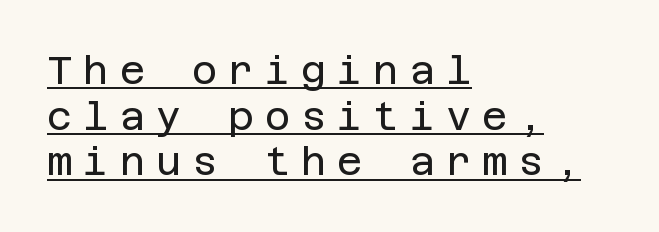
Q: Is the text bold? A: No.
Q: Is the text italic (slanted)? A: No, it is upright.
Q: Is the typeface a serif or a sans-serif typeface? A: Sans-serif.
Q: Is the text underlined? A: Yes.
Q: How is the paragraph aligned? A: Left-aligned.
Q: Is the spacing between letters normal or unusually wide? A: Unusually wide.
Q: Width (condensed, normal, or wide)? A: Normal.
Q: Stroke contrast? A: Low.
Q: x-height? A: Large.
